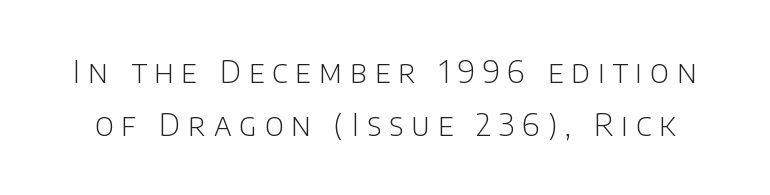
Q: Is the text bold? A: No.
Q: Is the text italic (slanted)? A: No, it is upright.
Q: Is the typeface a serif or a sans-serif typeface? A: Sans-serif.
Q: Is the text underlined? A: No.
Q: Is the spacing between letters normal or unusually wide? A: Unusually wide.
Q: Width (condensed, normal, or wide)? A: Normal.
Q: Stroke contrast? A: Low.
Q: x-height? A: Large.
Q: Monospaced? A: No.
